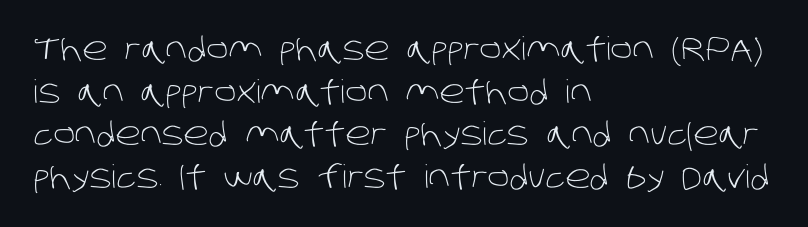
Q: Is the text bold? A: No.
Q: Is the typeface a serif or a sans-serif typeface? A: Sans-serif.
Q: Is the text underlined? A: No.
Q: How is the paragraph aligned? A: Left-aligned.
Q: Is the spacing between letters normal or unusually wide? A: Normal.
Q: Is the spacing between lines tight, normal or loose? A: Normal.
Q: Width (condensed, normal, or wide)? A: Normal.
Q: Stroke contrast? A: Low.
Q: x-height? A: Large.
Q: Monospaced? A: No.
